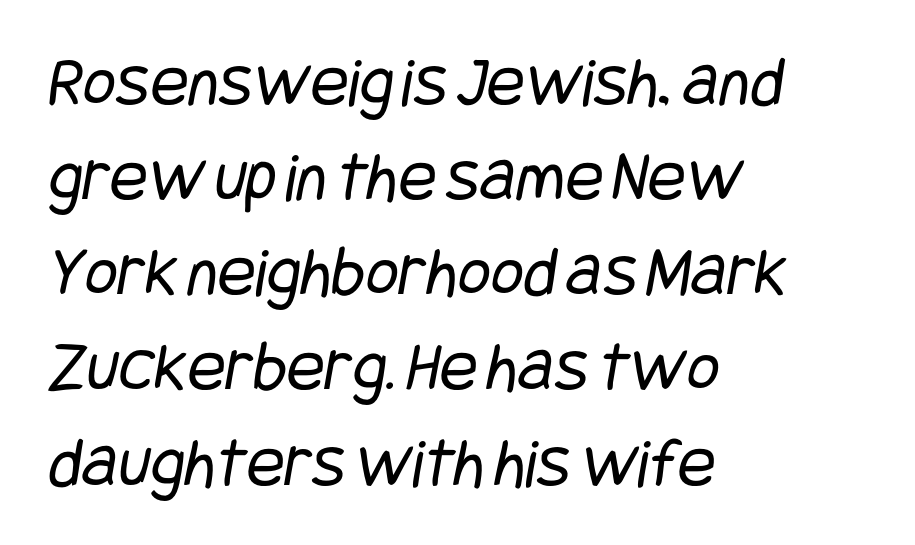
The zone under the glyphs is completely vacant. Caption: face not bold, strokes unweighted. Does the leading feel generous? No, just average. The rendering keeps characters at their native spacing. The letters carry no serifs — their stems end cleanly without finishing strokes. The rendering anchors every line to the left-hand side.
